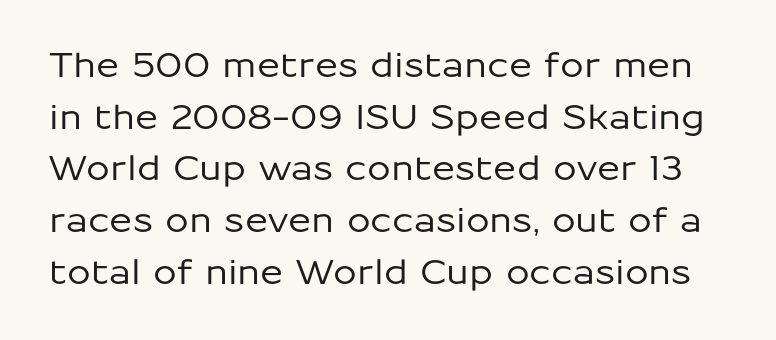
Q: Is the text italic (slanted)? A: No, it is upright.
Q: Is the typeface a serif or a sans-serif typeface? A: Sans-serif.
Q: Is the text underlined? A: No.
Q: Is the spacing between letters normal or unusually wide? A: Normal.
Q: Is the spacing between lines tight, normal or loose? A: Normal.
Q: Width (condensed, normal, or wide)? A: Normal.
Q: Stroke contrast? A: Low.
Q: x-height? A: Medium.
Q: Monospaced? A: No.
